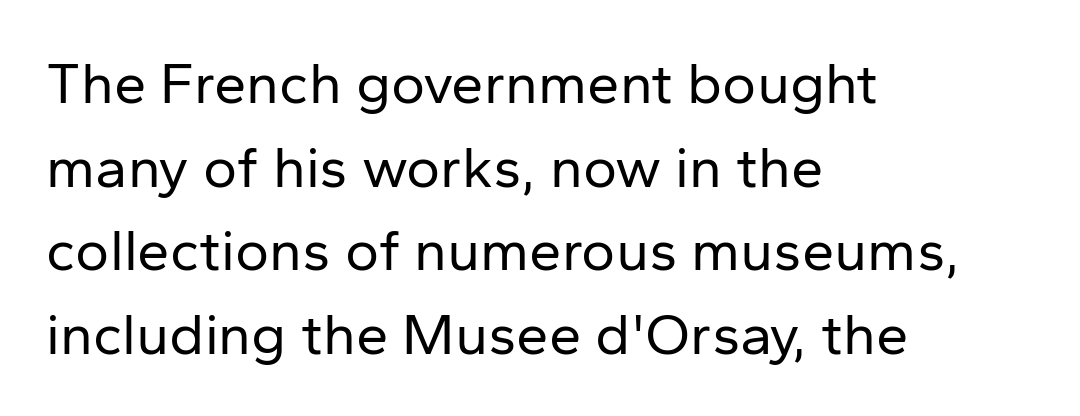
{"serif": "no", "italic": "no", "bold": "no", "weight": "regular", "width": "normal", "stroke_contrast": "low", "x_height": "medium", "monospaced": "no", "underline": "no", "align": "left", "line_spacing": "normal", "line_spacing_ratio": 1.44, "letter_spacing": "normal", "letter_spacing_em": 0.0, "glyph_px": 58}
